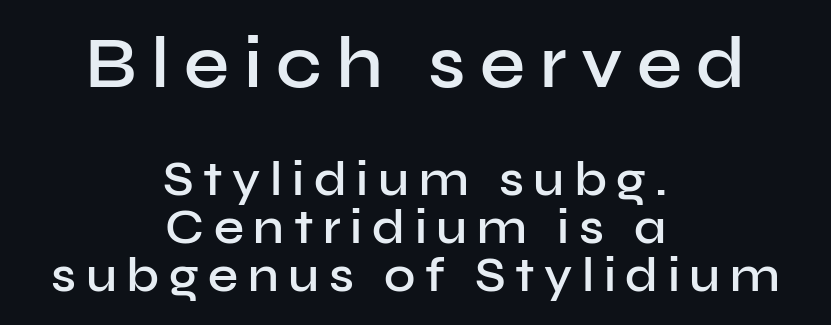
Designer's note — italics off, roman on. The vertical gap from one line to the next is small. Serifs: no, the terminals of the letterforms are clean. The baseline area is clear.
